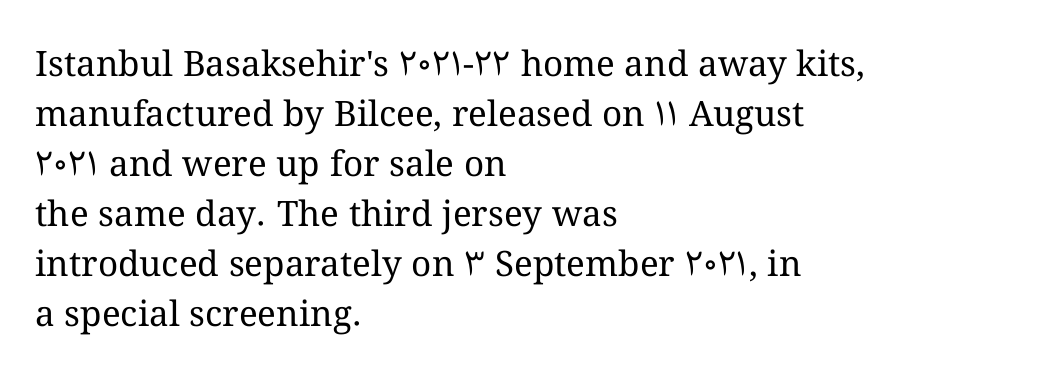
{"italic": "no", "bold": "no", "weight": "regular", "width": "normal", "stroke_contrast": "medium", "x_height": "medium", "monospaced": "no", "underline": "no", "align": "left", "line_spacing": "normal", "line_spacing_ratio": 1.43, "letter_spacing": "normal", "letter_spacing_em": 0.0, "glyph_px": 35}
